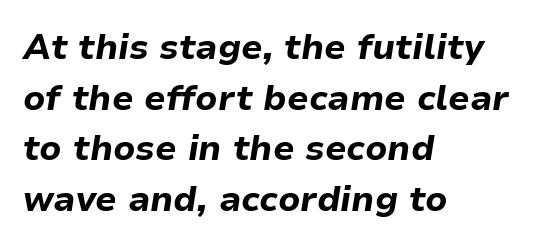
The image shows 35 px bold type, italic (leaning right); set left-aligned, normal line spacing (1.45x), normal letter spacing, not underlined; low stroke contrast and a medium x-height.
